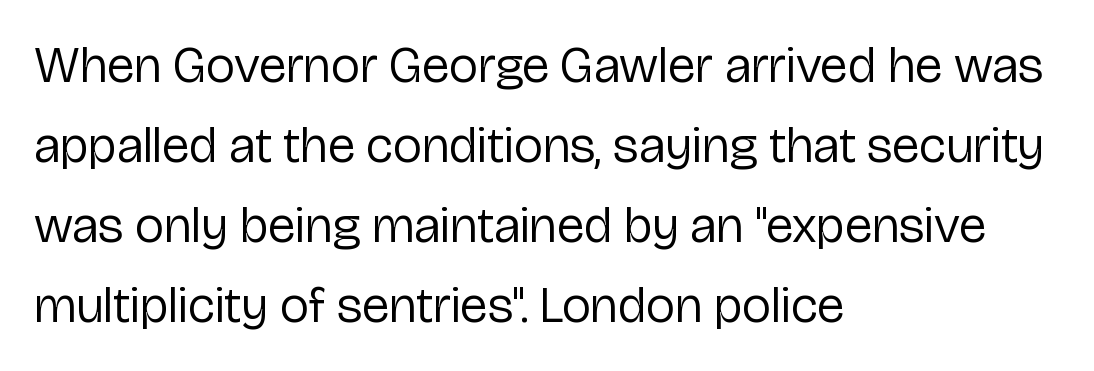
Q: Is the text bold? A: No.
Q: Is the text italic (slanted)? A: No, it is upright.
Q: Is the typeface a serif or a sans-serif typeface? A: Sans-serif.
Q: Is the text underlined? A: No.
Q: How is the paragraph aligned? A: Left-aligned.
Q: Is the spacing between letters normal or unusually wide? A: Normal.
Q: Is the spacing between lines tight, normal or loose? A: Normal.
Q: Width (condensed, normal, or wide)? A: Normal.
Q: Stroke contrast? A: Low.
Q: x-height? A: Medium.
Q: Monospaced? A: No.
